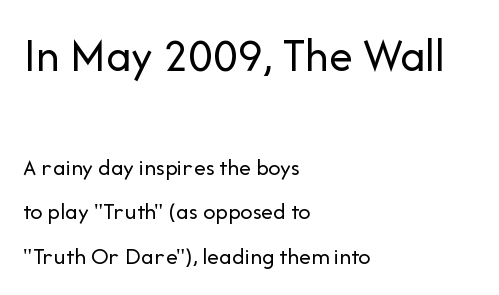
Q: Is the text bold? A: No.
Q: Is the text italic (slanted)? A: No, it is upright.
Q: Is the typeface a serif or a sans-serif typeface? A: Sans-serif.
Q: Is the text underlined? A: No.
Q: How is the paragraph aligned? A: Left-aligned.
Q: Is the spacing between letters normal or unusually wide? A: Normal.
Q: Which block of text is set in a larger size, the first (top) or the second (bottom)? A: The first (top) one.
Q: Width (condensed, normal, or wide)? A: Normal.
Q: Stroke contrast? A: Low.
Q: x-height? A: Medium.
Q: Monospaced? A: No.
